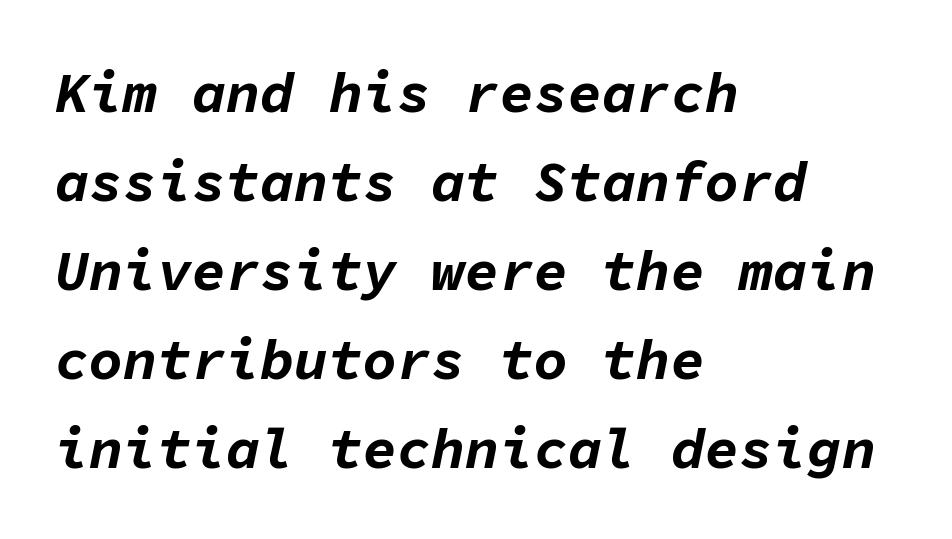
The image shows 57 px bold type, italic (leaning right), monospaced; set left-aligned, normal line spacing (1.56x), normal letter spacing, not underlined; low stroke contrast and a medium x-height.
